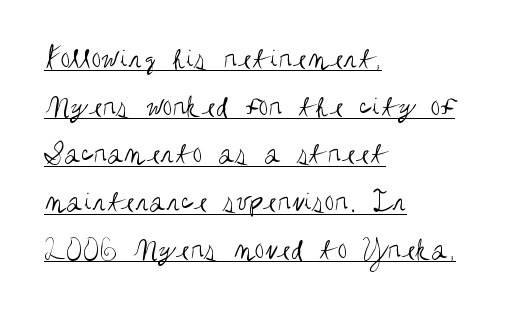
{"serif": "no", "bold": "no", "weight": "regular", "width": "condensed", "stroke_contrast": "medium", "x_height": "large", "monospaced": "no", "underline": "yes", "align": "left", "line_spacing": "normal", "line_spacing_ratio": 1.54, "letter_spacing": "normal", "letter_spacing_em": 0.0, "glyph_px": 31}
